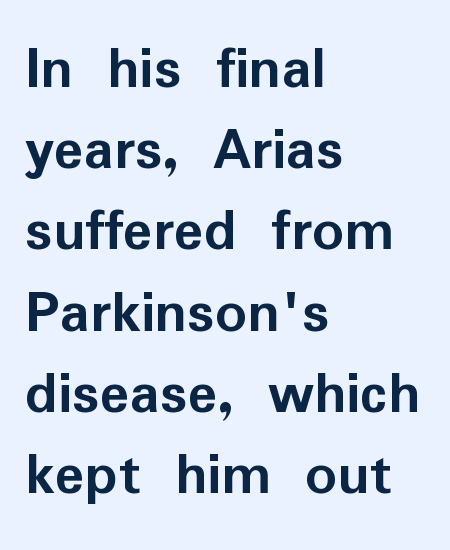
Summary of vertical rhythm: regular, with standard interline spacing. Each line starts at the same left margin while the right side varies. These lines are composed in type without serifs. Every character sits straight up, as roman type does.
